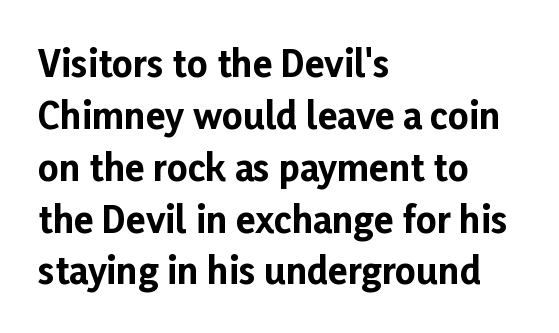
{"serif": "no", "italic": "no", "bold": "yes", "weight": "bold", "width": "normal", "stroke_contrast": "low", "x_height": "medium", "monospaced": "no", "underline": "no", "align": "left", "line_spacing": "normal", "line_spacing_ratio": 1.44, "letter_spacing": "normal", "letter_spacing_em": 0.0, "glyph_px": 36}
